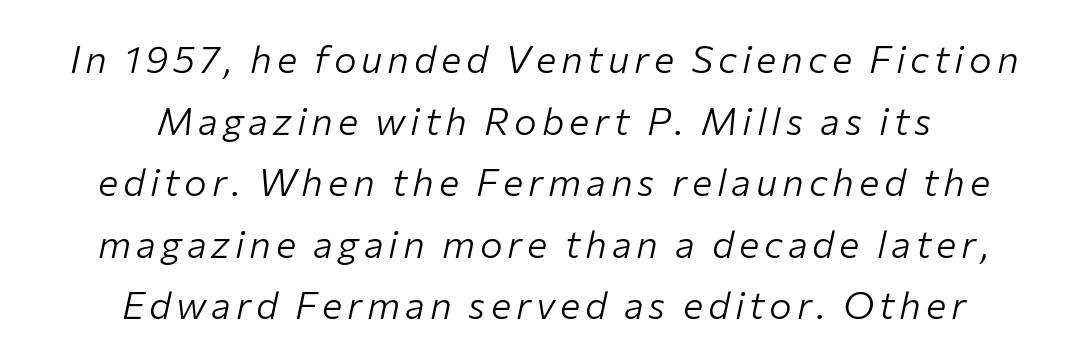
{"italic": "yes", "lean": "right", "slant_degrees": 12, "bold": "no", "weight": "light", "width": "normal", "stroke_contrast": "low", "x_height": "medium", "monospaced": "no", "underline": "no", "align": "center", "line_spacing": "normal", "line_spacing_ratio": 1.62, "glyph_px": 38}
